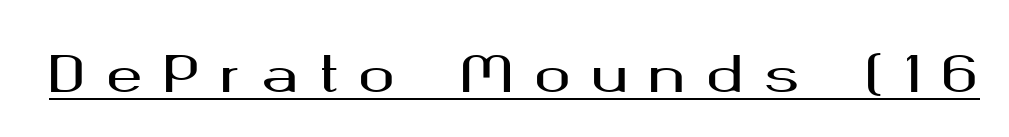
Is there an underline? Yes — a line sits under the letters. This is the regular roman posture of the typeface. This is sans-serif lettering, the kind often seen on screens and signage. This rendering widens character spacing well past its baseline value. Varying glyph widths throughout — classic text-font behaviour.
